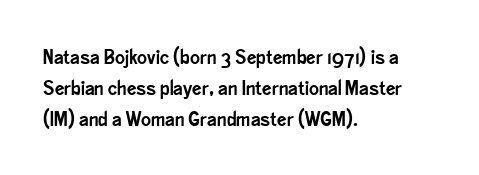
{"italic": "no", "underline": "no", "align": "left", "line_spacing": "normal", "line_spacing_ratio": 1.47, "letter_spacing": "normal", "letter_spacing_em": 0.0, "glyph_px": 21}
